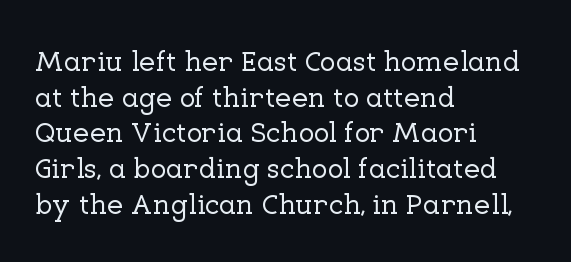
Q: Is the text italic (slanted)? A: No, it is upright.
Q: Is the typeface a serif or a sans-serif typeface? A: Serif.
Q: Is the text underlined? A: No.
Q: How is the paragraph aligned? A: Left-aligned.
Q: Is the spacing between letters normal or unusually wide? A: Normal.
Q: Width (condensed, normal, or wide)? A: Normal.
Q: Stroke contrast? A: Low.
Q: x-height? A: Medium.
Q: Monospaced? A: No.
